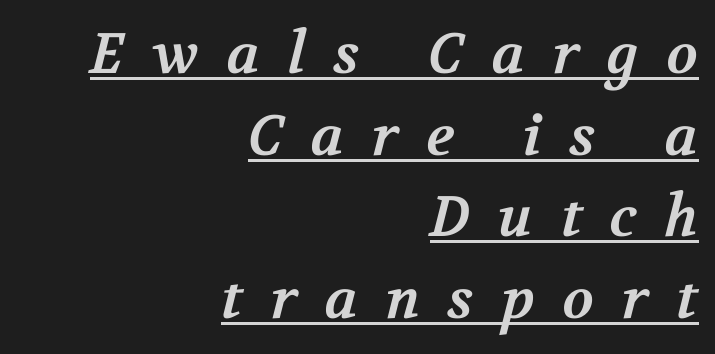
Q: Is the text bold? A: Yes.
Q: Is the typeface a serif or a sans-serif typeface? A: Serif.
Q: Is the text underlined? A: Yes.
Q: How is the paragraph aligned? A: Right-aligned.
Q: Is the spacing between letters normal or unusually wide? A: Unusually wide.
Q: Is the spacing between lines tight, normal or loose? A: Normal.
Q: Width (condensed, normal, or wide)? A: Normal.
Q: Stroke contrast? A: Medium.
Q: x-height? A: Medium.
Q: Monospaced? A: No.
